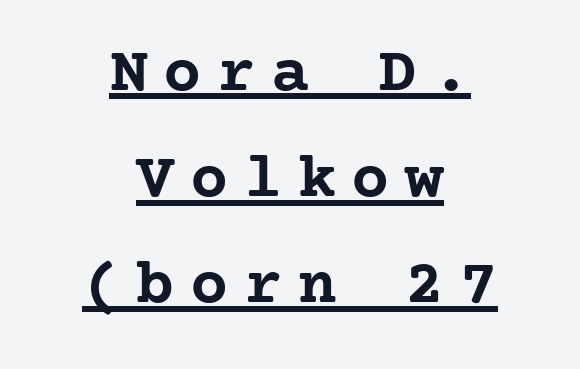
Q: Is the text bold? A: Yes.
Q: Is the text italic (slanted)? A: No, it is upright.
Q: Is the typeface a serif or a sans-serif typeface? A: Serif.
Q: Is the text underlined? A: Yes.
Q: How is the paragraph aligned? A: Centered.
Q: Is the spacing between letters normal or unusually wide? A: Unusually wide.
Q: Is the spacing between lines tight, normal or loose? A: Normal.
Q: Width (condensed, normal, or wide)? A: Normal.
Q: Stroke contrast? A: Low.
Q: x-height? A: Medium.
Q: Monospaced? A: Yes.
